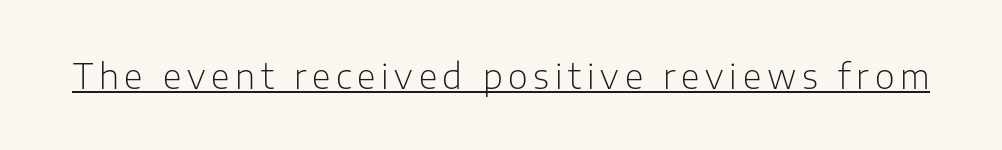
Q: Is the text bold? A: No.
Q: Is the text italic (slanted)? A: No, it is upright.
Q: Is the typeface a serif or a sans-serif typeface? A: Sans-serif.
Q: Is the text underlined? A: Yes.
Q: Width (condensed, normal, or wide)? A: Normal.
Q: Stroke contrast? A: Low.
Q: x-height? A: Medium.
Q: Monospaced? A: No.
